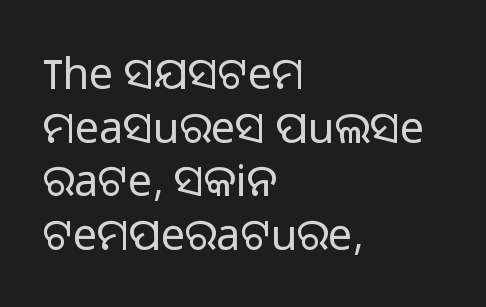
Q: Is the text bold? A: No.
Q: Is the text italic (slanted)? A: No, it is upright.
Q: Is the typeface a serif or a sans-serif typeface? A: Sans-serif.
Q: Is the text underlined? A: No.
Q: How is the paragraph aligned? A: Left-aligned.
Q: Is the spacing between letters normal or unusually wide? A: Normal.
Q: Is the spacing between lines tight, normal or loose? A: Normal.
Q: Width (condensed, normal, or wide)? A: Normal.
Q: Stroke contrast? A: Low.
Q: x-height? A: Medium.
Q: Monospaced? A: No.
